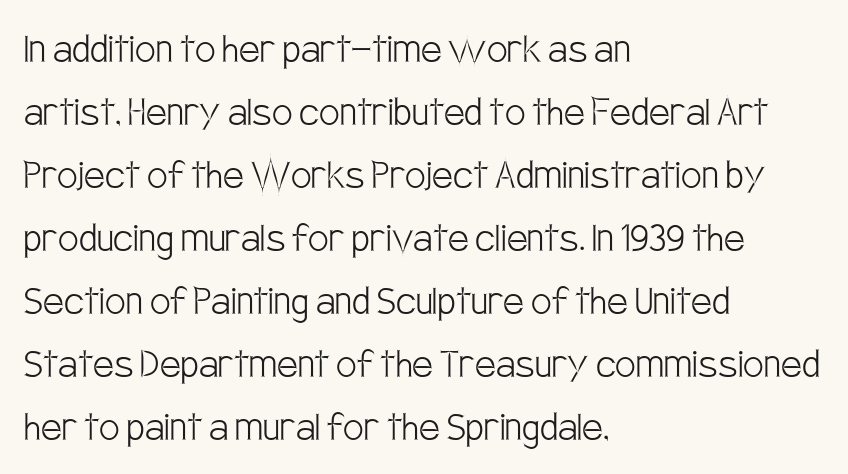
Q: Is the text bold? A: No.
Q: Is the text italic (slanted)? A: No, it is upright.
Q: Is the typeface a serif or a sans-serif typeface? A: Sans-serif.
Q: Is the text underlined? A: No.
Q: How is the paragraph aligned? A: Left-aligned.
Q: Is the spacing between letters normal or unusually wide? A: Normal.
Q: Is the spacing between lines tight, normal or loose? A: Normal.
Q: Width (condensed, normal, or wide)? A: Condensed.
Q: Stroke contrast? A: Low.
Q: x-height? A: Large.
Q: Monospaced? A: No.
